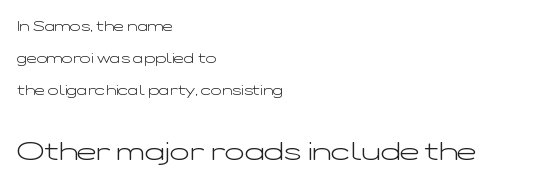
The image shows 26 px text type, upright; set left-aligned, loose line spacing (2.29x), normal letter spacing, not underlined; the second (bottom) block is 1.86x larger.
